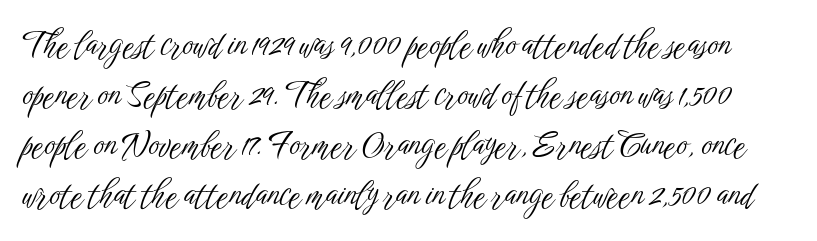
The image shows 33 px light, condensed sans-serif type; set normal line spacing (1.52x), normal letter spacing, not underlined; low stroke contrast and a medium x-height.
